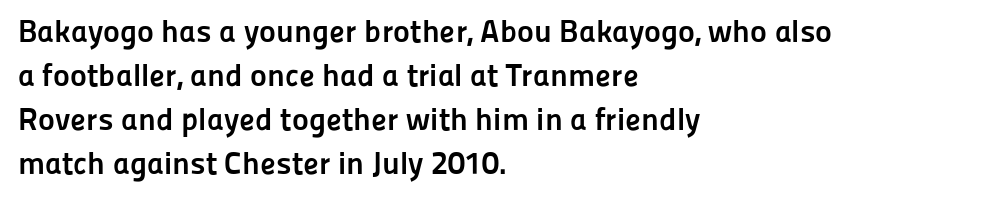
{"serif": "no", "italic": "no", "bold": "yes", "weight": "semibold", "width": "normal", "stroke_contrast": "low", "x_height": "medium", "monospaced": "no", "underline": "no", "align": "left", "line_spacing": "normal", "line_spacing_ratio": 1.38, "letter_spacing": "normal", "letter_spacing_em": 0.0, "glyph_px": 32}
